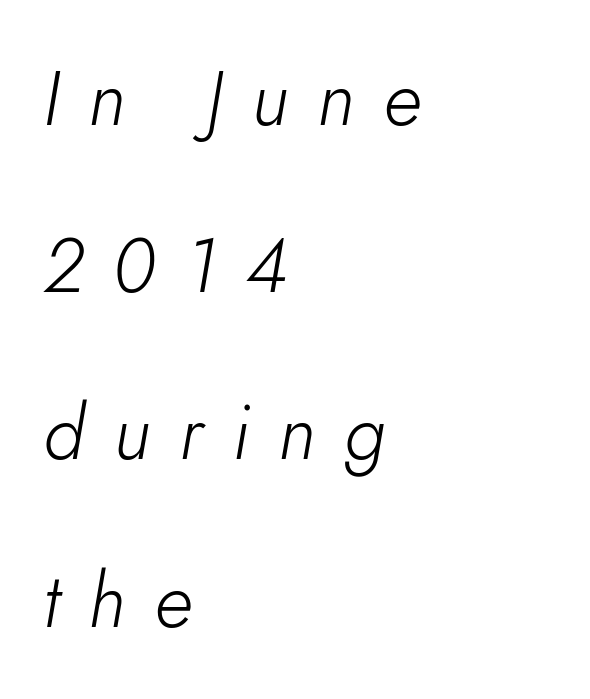
{"italic": "yes", "lean": "right", "slant_degrees": 10, "bold": "no", "weight": "light", "width": "normal", "stroke_contrast": "low", "x_height": "small", "monospaced": "no", "underline": "no", "align": "left", "line_spacing": "loose", "line_spacing_ratio": 2.2, "letter_spacing": "wide", "letter_spacing_em": 0.38, "glyph_px": 76}
